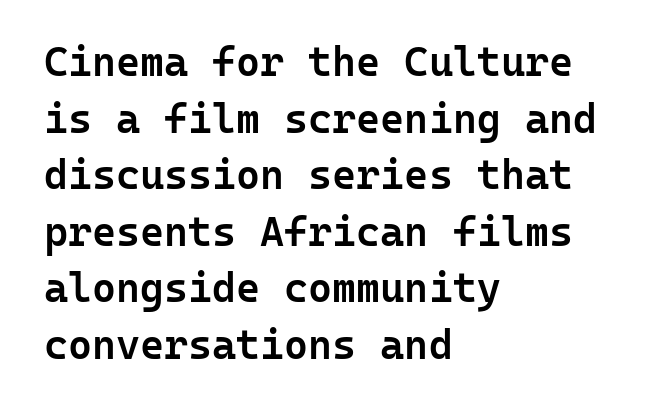
{"serif": "no", "italic": "no", "bold": "semi", "weight": "semibold", "width": "normal", "stroke_contrast": "low", "x_height": "medium", "monospaced": "yes", "underline": "no", "align": "left", "line_spacing": "normal", "line_spacing_ratio": 1.38, "letter_spacing": "normal", "letter_spacing_em": 0.0, "glyph_px": 41}
